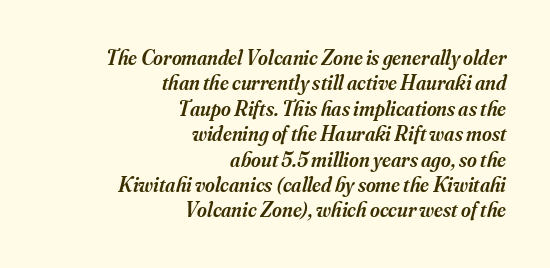
{"italic": "yes", "lean": "right", "slant_degrees": 16, "bold": "semi", "underline": "no", "align": "right", "line_spacing_ratio": 1.21, "letter_spacing": "normal", "letter_spacing_em": 0.0, "glyph_px": 21}
